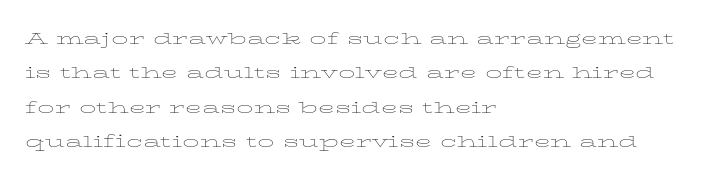
The image shows 22 px text type, upright; set left-aligned, normal line spacing (1.56x), normal letter spacing, not underlined.
